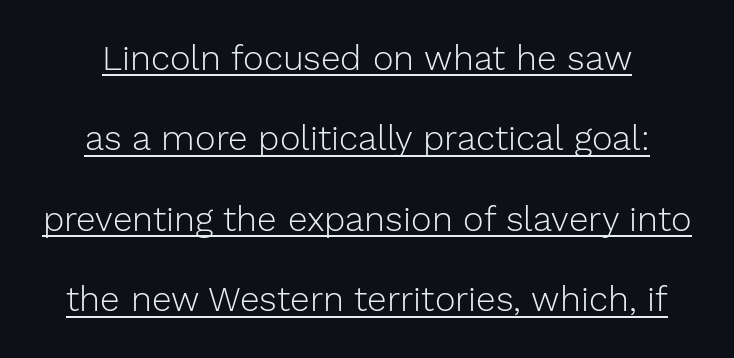
Notice how the stems are strictly vertical — no italics here. The letters advance in unequal steps, a hallmark of proportional type. Nope, no serifs anywhere on these letters. What decoration does the sample have? An underline.
